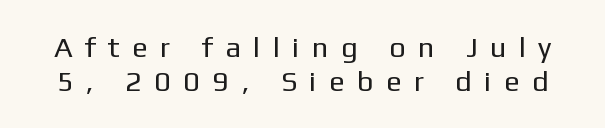
The image shows 29 px regular-weight sans-serif type, upright; set line spacing 1.18x, unusually wide letter spacing (+0.5 em), not underlined; low stroke contrast and a medium x-height.
